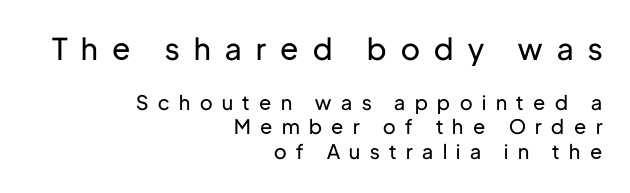
Posture: upright roman. Compare the two chunks: the upper has the greater cap height. The passage shown has open, widely tracked lettering throughout. Is the type heavy? It reads as light-to-regular instead.
